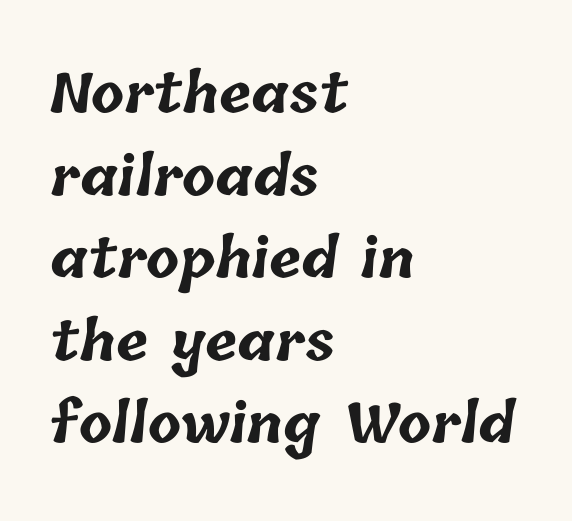
The image shows 54 px bold type; set left-aligned, normal line spacing (1.53x), normal letter spacing, not underlined; low stroke contrast and a medium x-height.
